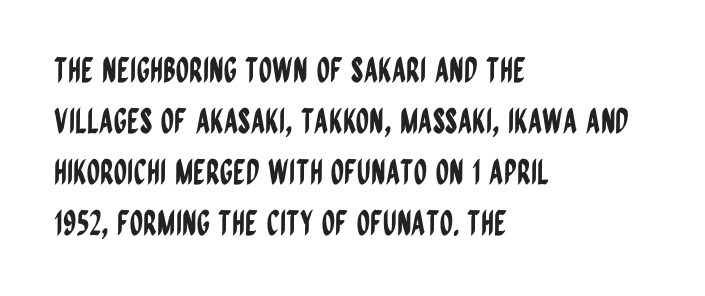
The image shows 34 px condensed sans-serif type, upright; set left-aligned, normal line spacing (1.5x), normal letter spacing, not underlined; low stroke contrast and a large x-height.
